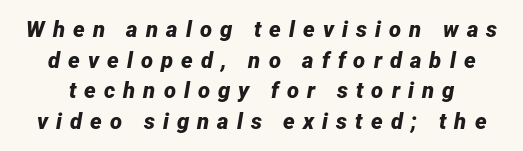
Q: Is the text bold? A: Yes.
Q: Is the text italic (slanted)? A: Yes, it leans right by about 12 degrees.
Q: Is the text underlined? A: No.
Q: Is the spacing between letters normal or unusually wide? A: Unusually wide.
Q: Is the spacing between lines tight, normal or loose? A: Normal.
